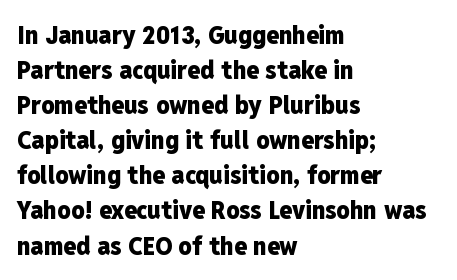
Q: Is the text bold? A: Yes.
Q: Is the text italic (slanted)? A: No, it is upright.
Q: Is the text underlined? A: No.
Q: How is the paragraph aligned? A: Left-aligned.
Q: Is the spacing between letters normal or unusually wide? A: Normal.
Q: Is the spacing between lines tight, normal or loose? A: Normal.
